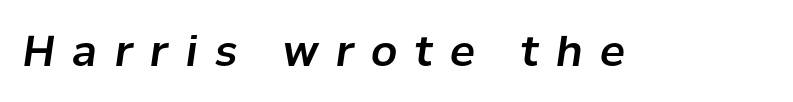
The image shows 42 px text type, italic (leaning right); set unusually wide letter spacing (+0.42 em), not underlined; low stroke contrast and a medium x-height.
